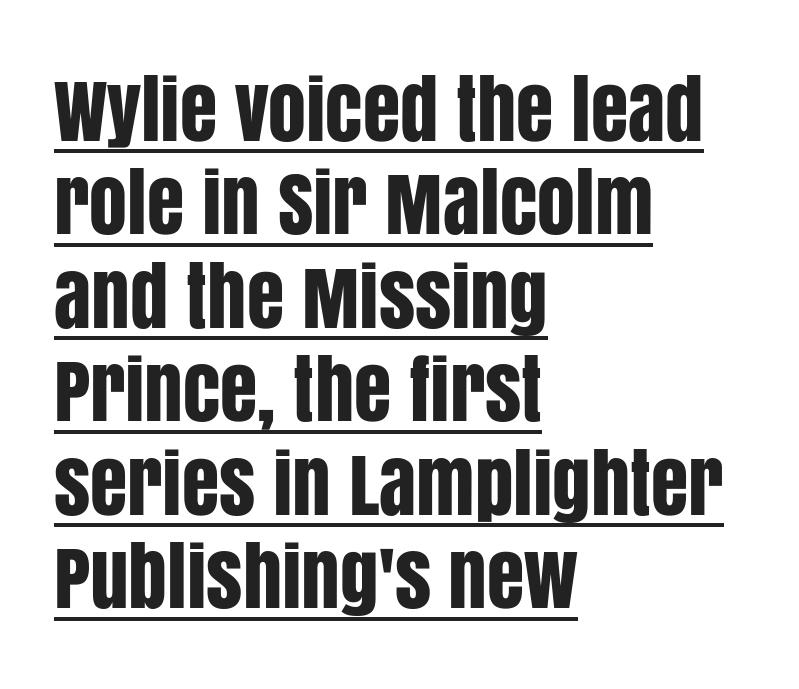
Q: Is the text italic (slanted)? A: No, it is upright.
Q: Is the typeface a serif or a sans-serif typeface? A: Sans-serif.
Q: Is the text underlined? A: Yes.
Q: How is the paragraph aligned? A: Left-aligned.
Q: Is the spacing between letters normal or unusually wide? A: Normal.
Q: Width (condensed, normal, or wide)? A: Condensed.
Q: Stroke contrast? A: Low.
Q: x-height? A: Large.
Q: Monospaced? A: No.
